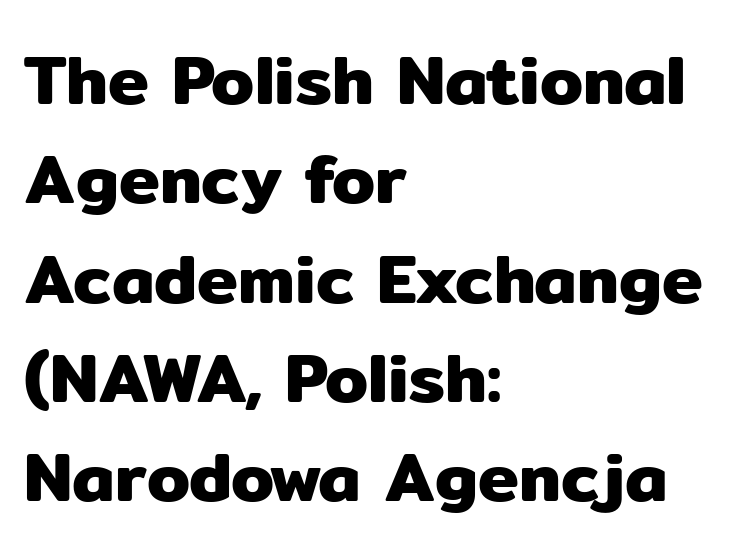
Q: Is the text italic (slanted)? A: No, it is upright.
Q: Is the typeface a serif or a sans-serif typeface? A: Sans-serif.
Q: Is the text underlined? A: No.
Q: How is the paragraph aligned? A: Left-aligned.
Q: Is the spacing between letters normal or unusually wide? A: Normal.
Q: Is the spacing between lines tight, normal or loose? A: Normal.
Q: Width (condensed, normal, or wide)? A: Normal.
Q: Stroke contrast? A: Low.
Q: x-height? A: Medium.
Q: Monospaced? A: No.
